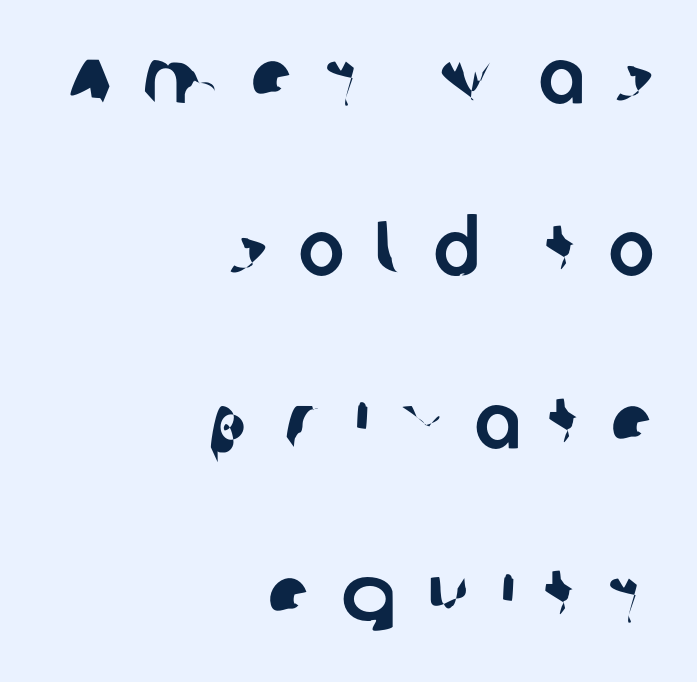
The image shows 77 px sans-serif type; set right-aligned, loose line spacing (2.24x), unusually wide letter spacing (+0.4 em), not underlined; low stroke contrast and a large x-height.
